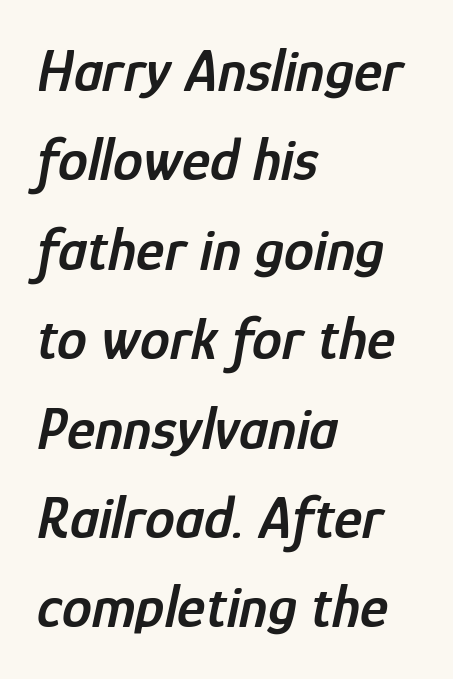
Quick note: interline space is typical. The rendering anchors every line to the left-hand side. In terms of posture, this sample is oblique. Only glyphs here, with clear space below each row.
